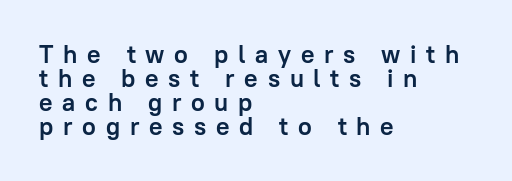
{"italic": "no", "bold": "yes", "underline": "no", "align": "left", "line_spacing": "tight", "line_spacing_ratio": 0.96, "letter_spacing": "wide", "letter_spacing_em": 0.39, "glyph_px": 25}
